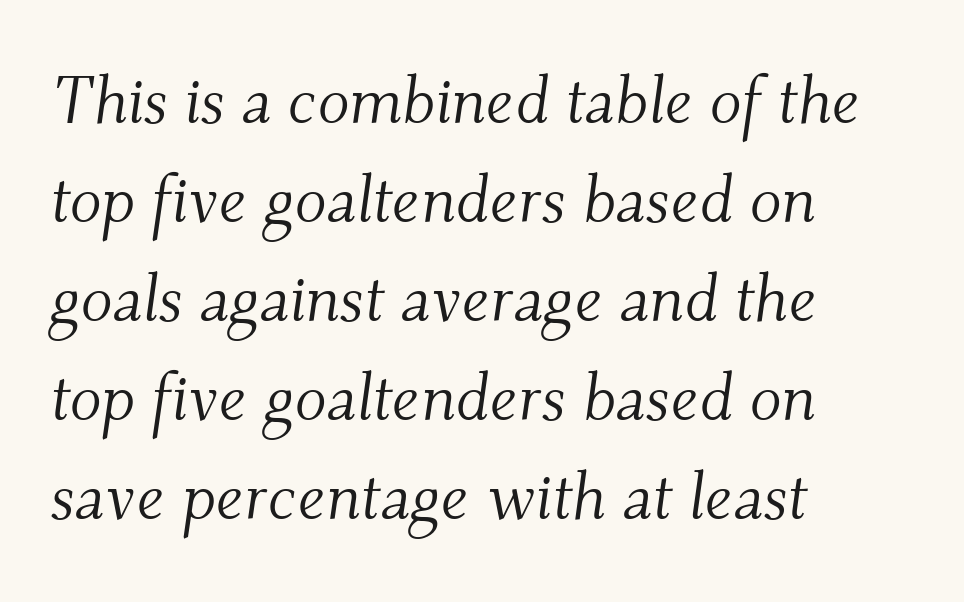
Descenders hang freely into open space. Examine the stroke ends and you'll spot serifs. Weight: in the light-to-regular range. Here the glyphs are tracked normally, forming tight word shapes.
